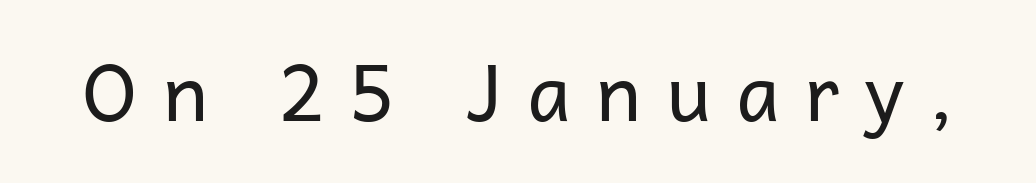
The image shows 78 px regular-weight sans-serif type, upright; set unusually wide letter spacing (+0.32 em), not underlined; low stroke contrast and a medium x-height.
